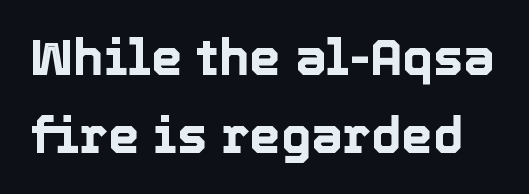
The image shows 50 px text type, upright; set normal line spacing (1.57x), normal letter spacing, not underlined; a medium x-height.
